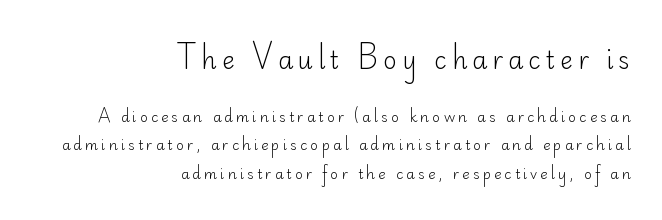
Q: Is the text bold? A: No.
Q: Is the text italic (slanted)? A: No, it is upright.
Q: Is the text underlined? A: No.
Q: How is the paragraph aligned? A: Right-aligned.
Q: Is the spacing between letters normal or unusually wide? A: Unusually wide.
Q: Is the spacing between lines tight, normal or loose? A: Loose.
Q: Which block of text is set in a larger size, the first (top) or the second (bottom)? A: The first (top) one.
